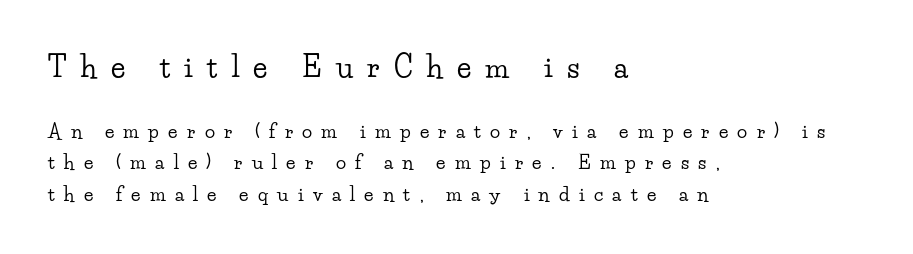
{"serif": "yes", "italic": "no", "width": "wide", "stroke_contrast": "low", "x_height": "small", "monospaced": "no", "underline": "no", "align": "left", "line_spacing": "normal", "line_spacing_ratio": 1.65, "letter_spacing": "wide", "letter_spacing_em": 0.49, "larger_block": "first", "size_ratio": 1.53, "glyph_px": 29}
